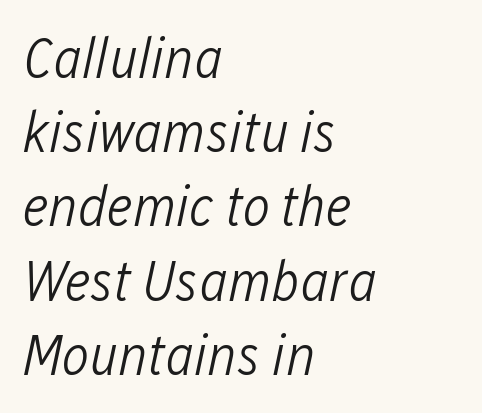
{"italic": "yes", "lean": "right", "slant_degrees": 12, "bold": "no", "weight": "light", "width": "condensed", "stroke_contrast": "low", "x_height": "medium", "monospaced": "no", "underline": "no", "align": "left", "line_spacing": "normal", "line_spacing_ratio": 1.28, "letter_spacing": "normal", "letter_spacing_em": 0.0, "glyph_px": 58}
